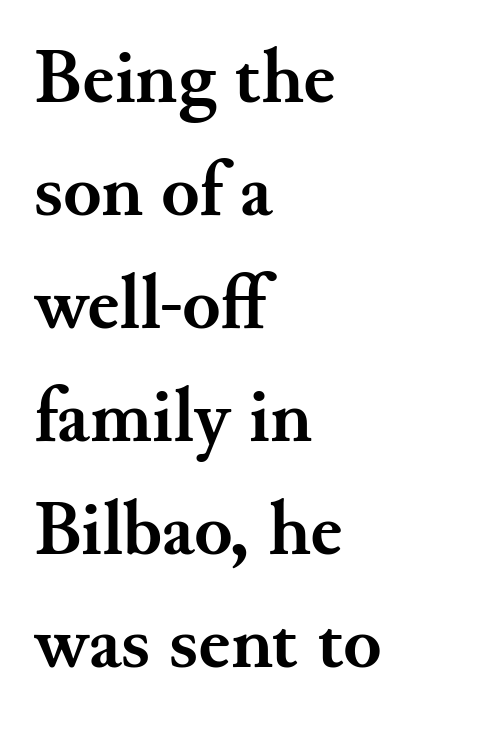
Q: Is the text bold? A: Yes.
Q: Is the text italic (slanted)? A: No, it is upright.
Q: Is the typeface a serif or a sans-serif typeface? A: Serif.
Q: Is the text underlined? A: No.
Q: How is the paragraph aligned? A: Left-aligned.
Q: Is the spacing between letters normal or unusually wide? A: Normal.
Q: Is the spacing between lines tight, normal or loose? A: Normal.
Q: Width (condensed, normal, or wide)? A: Normal.
Q: Stroke contrast? A: Medium.
Q: x-height? A: Small.
Q: Monospaced? A: No.
